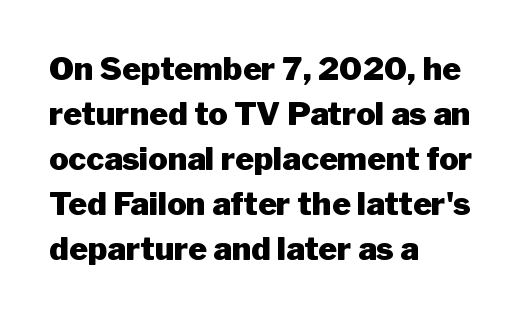
Q: Is the text bold? A: Yes.
Q: Is the text italic (slanted)? A: No, it is upright.
Q: Is the typeface a serif or a sans-serif typeface? A: Sans-serif.
Q: Is the text underlined? A: No.
Q: How is the paragraph aligned? A: Left-aligned.
Q: Is the spacing between letters normal or unusually wide? A: Normal.
Q: Is the spacing between lines tight, normal or loose? A: Normal.
Q: Width (condensed, normal, or wide)? A: Normal.
Q: Stroke contrast? A: Low.
Q: x-height? A: Medium.
Q: Monospaced? A: No.
